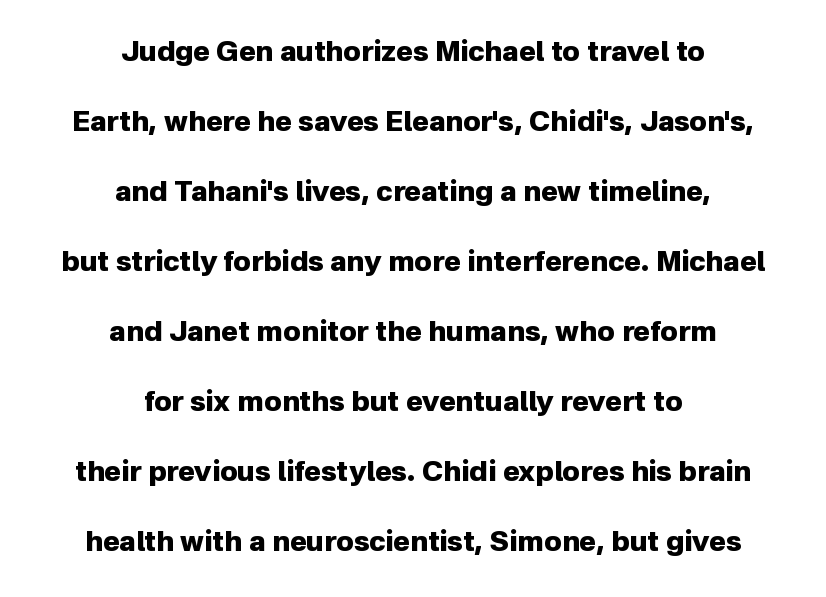
The image shows 28 px heavy sans-serif type, upright; set centered, loose line spacing (2.5x), normal letter spacing, not underlined; low stroke contrast and a medium x-height.
